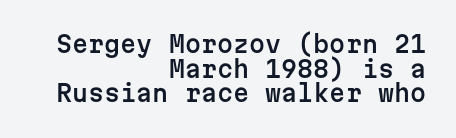
Q: Is the text italic (slanted)? A: No, it is upright.
Q: Is the text underlined? A: No.
Q: How is the paragraph aligned? A: Right-aligned.
Q: Is the spacing between letters normal or unusually wide? A: Normal.
Q: Is the spacing between lines tight, normal or loose? A: Tight.
